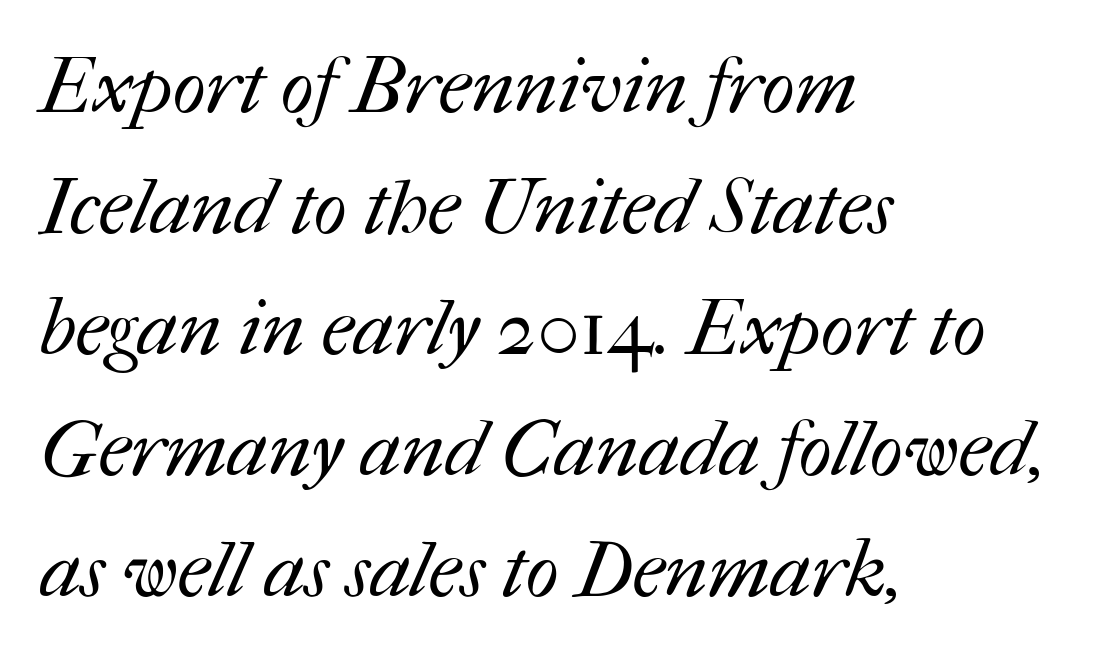
How would I describe the line gaps? Plain and ordinary. Weight: regular or lighter. Only glyphs here, with clear space below each row. Looks like regular typesetting: each glyph gets only the width it needs. The rag falls on the right side of this text block.
